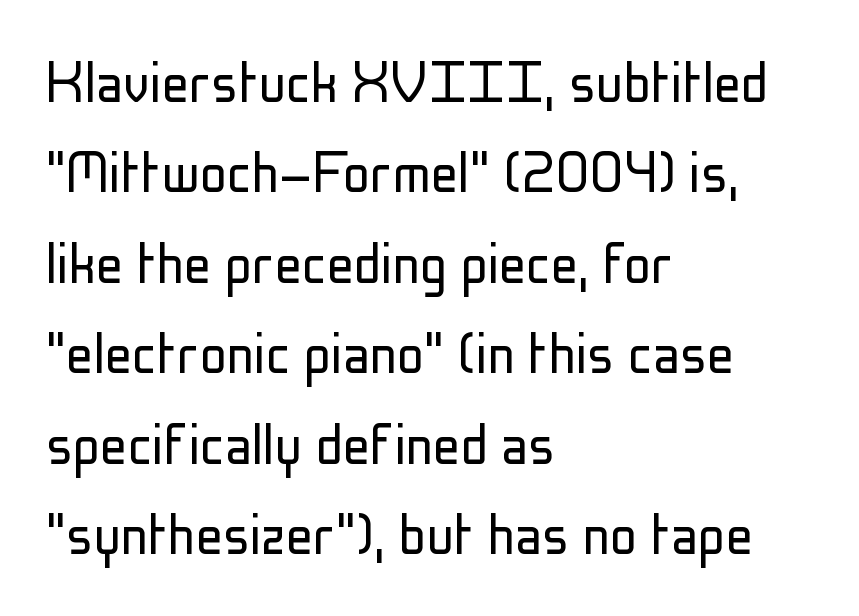
The image shows 68 px light, condensed sans-serif type, upright; set left-aligned, normal line spacing (1.33x), normal letter spacing, not underlined; low stroke contrast and a medium x-height.
